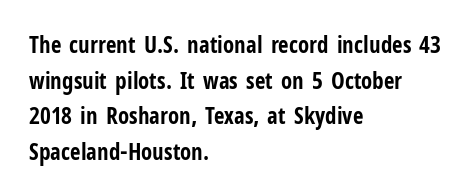
Is the block centered? No — it sits flush against the left margin. A full-strength bold gives these letters their thick strokes. The zone under the glyphs is completely vacant. This sample uses an upright cut, with every glyph sitting square on the baseline. The passage shown has conventional tracking throughout. The line-height multiplier appears to be the usual default.
